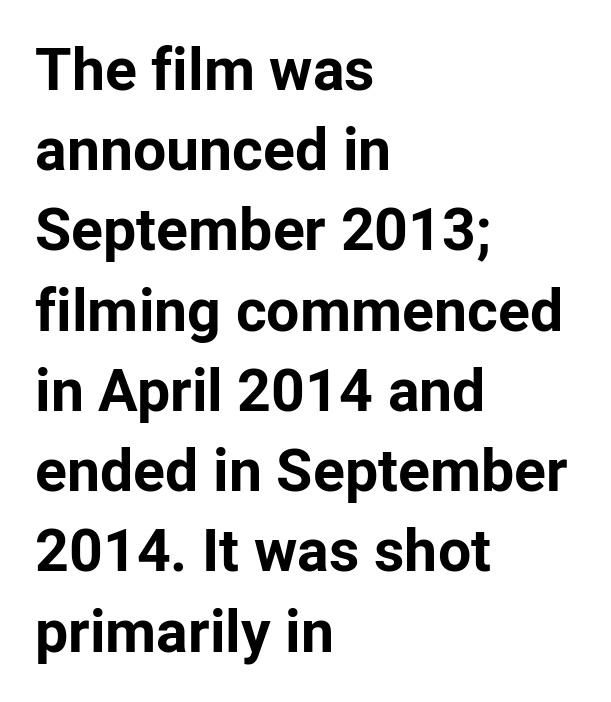
{"serif": "no", "italic": "no", "bold": "yes", "weight": "bold", "width": "normal", "stroke_contrast": "low", "x_height": "medium", "monospaced": "no", "underline": "no", "align": "left", "line_spacing": "normal", "line_spacing_ratio": 1.36, "letter_spacing": "normal", "letter_spacing_em": 0.0, "glyph_px": 59}
